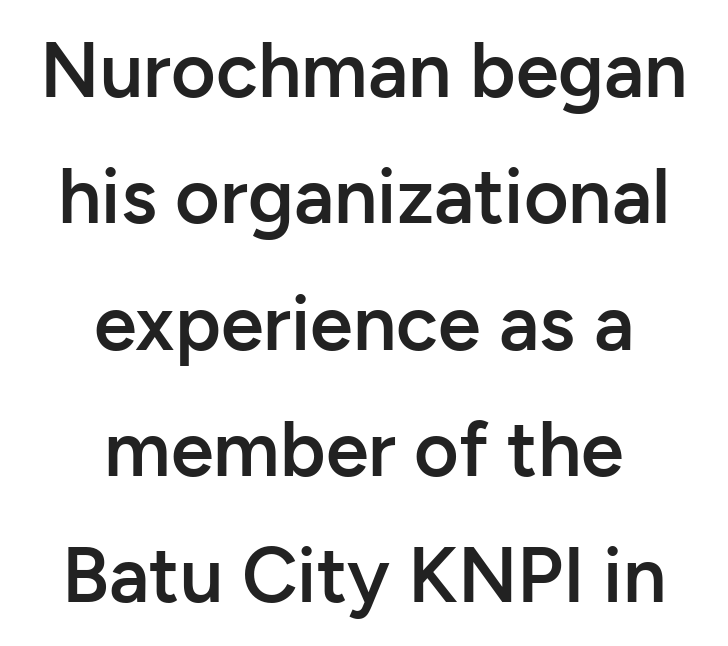
Weight check: semibold — heavier than regular, not quite bold. Posture: straight, roman, zero tilt. Stroke terminals: plain, sans-serif. The passage shown has conventional tracking throughout. Regular leading. Underlining? Definitely not there.
